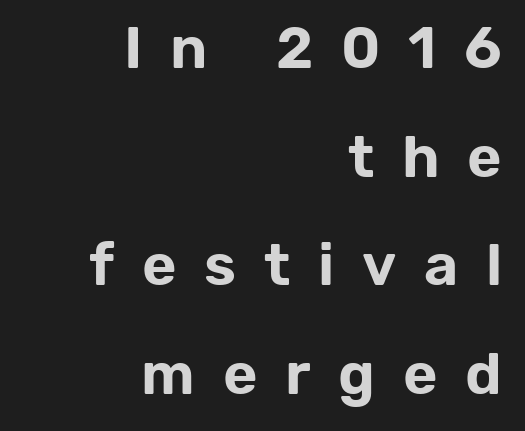
The image shows 59 px sans-serif type, upright; set right-aligned, line spacing 1.84x, unusually wide letter spacing (+0.47 em), not underlined; low stroke contrast and a medium x-height.
